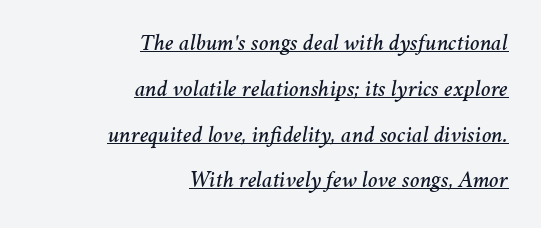
{"italic": "yes", "lean": "right", "slant_degrees": 11, "underline": "yes", "align": "right", "line_spacing": "loose", "line_spacing_ratio": 1.99, "letter_spacing": "normal", "letter_spacing_em": 0.0, "glyph_px": 23}
